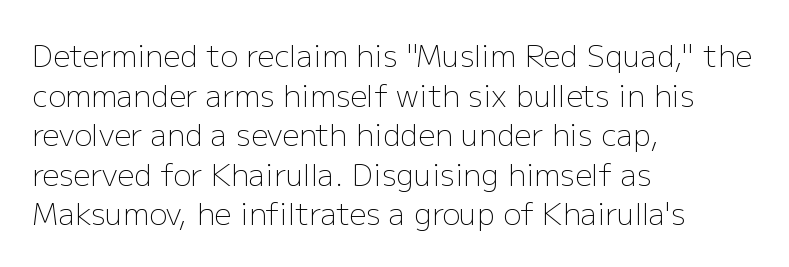
The image shows 30 px light sans-serif type, upright; set left-aligned, normal line spacing (1.32x), normal letter spacing, not underlined; low stroke contrast and a medium x-height.
